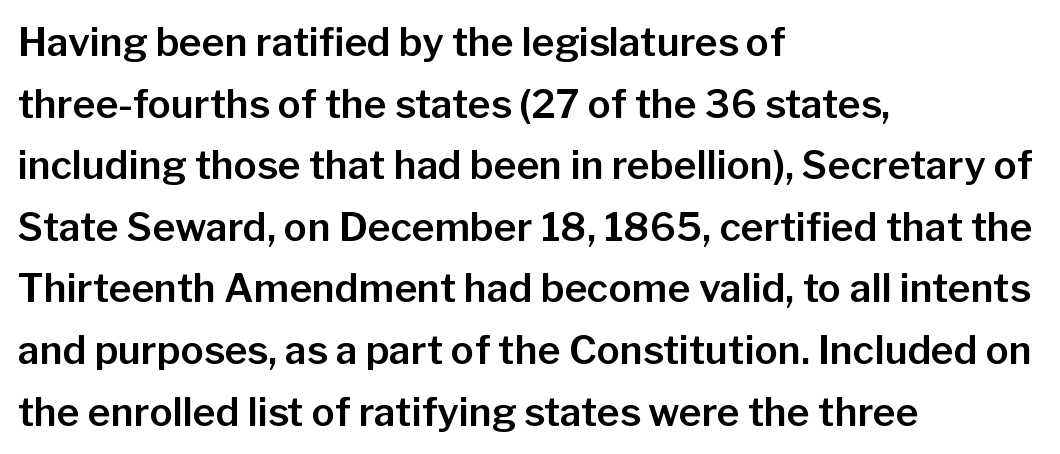
{"serif": "no", "italic": "no", "width": "normal", "stroke_contrast": "low", "x_height": "medium", "monospaced": "no", "underline": "no", "align": "left", "line_spacing": "normal", "line_spacing_ratio": 1.58, "letter_spacing": "normal", "letter_spacing_em": 0.0, "glyph_px": 39}
